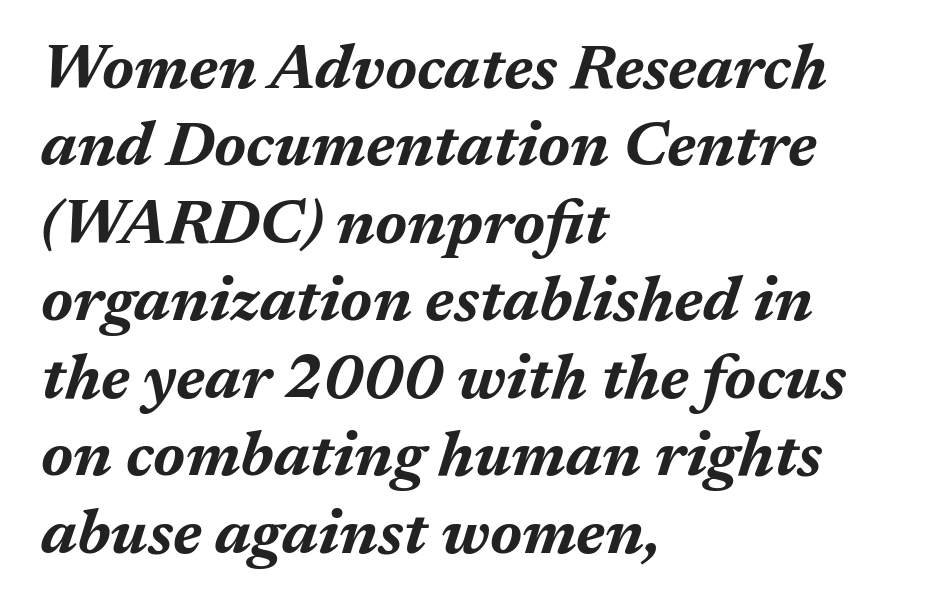
Q: Is the text bold? A: Yes.
Q: Is the text italic (slanted)? A: Yes, it leans right by about 17 degrees.
Q: Is the text underlined? A: No.
Q: How is the paragraph aligned? A: Left-aligned.
Q: Is the spacing between letters normal or unusually wide? A: Normal.
Q: Width (condensed, normal, or wide)? A: Normal.
Q: Stroke contrast? A: Medium.
Q: x-height? A: Medium.
Q: Monospaced? A: No.
